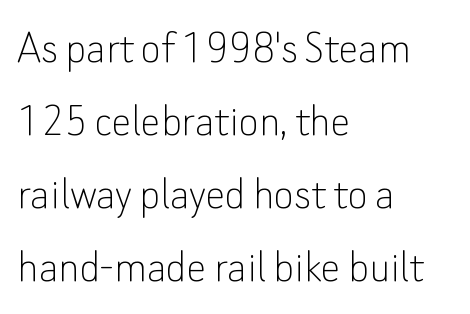
Check under the words: just untouched page. This sample uses an upright cut, with every glyph sitting square on the baseline. A normal amount of white space separates one row of letters from the next. The face used here is rendered with its standard letterfit. The rendering uses natural spacing where letterforms have individual widths. Does the type have serifs? No, each stem ends abruptly.
